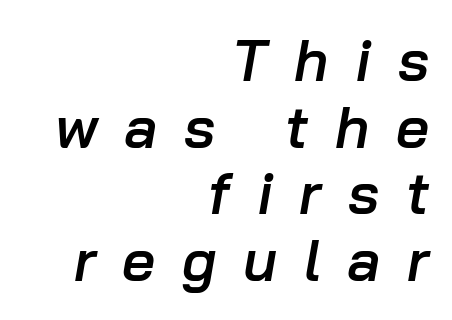
The image shows 58 px semibold type, italic (leaning right); set right-aligned, tight line spacing (1.15x), unusually wide letter spacing (+0.46 em), not underlined; low stroke contrast and a medium x-height.
